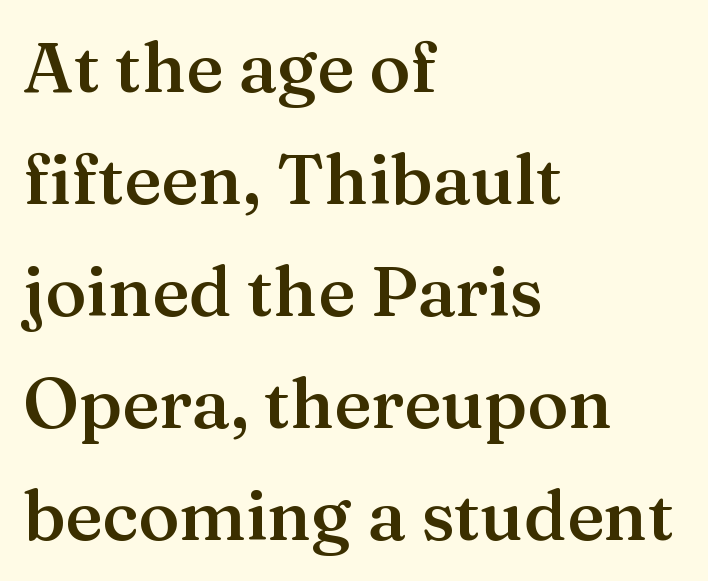
Q: Is the text bold? A: Semi-bold.
Q: Is the text italic (slanted)? A: No, it is upright.
Q: Is the typeface a serif or a sans-serif typeface? A: Serif.
Q: Is the text underlined? A: No.
Q: How is the paragraph aligned? A: Left-aligned.
Q: Is the spacing between letters normal or unusually wide? A: Normal.
Q: Is the spacing between lines tight, normal or loose? A: Normal.
Q: Width (condensed, normal, or wide)? A: Normal.
Q: Stroke contrast? A: Medium.
Q: x-height? A: Medium.
Q: Monospaced? A: No.
